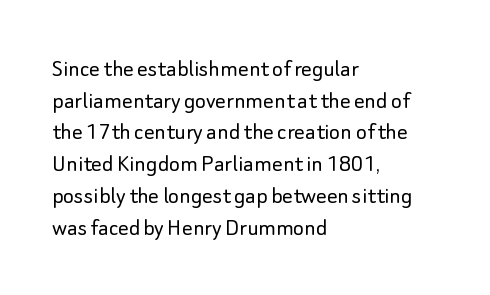
The image shows 26 px text type, upright; set left-aligned, line spacing 1.22x, normal letter spacing, not underlined.
